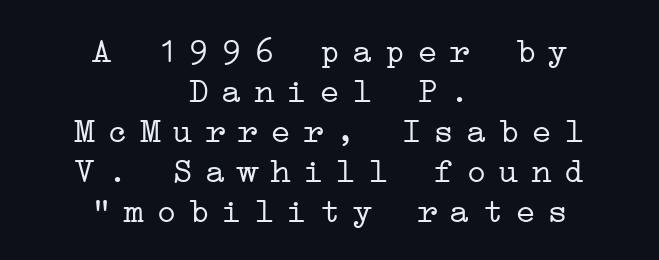
The image shows 35 px light, wide serif type, upright; set centered, tight line spacing (1.14x), unusually wide letter spacing (+0.33 em), not underlined; low stroke contrast and a medium x-height.
